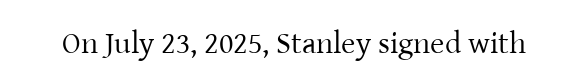
{"serif": "yes", "italic": "no", "bold": "no", "weight": "regular", "width": "normal", "stroke_contrast": "low", "x_height": "medium", "monospaced": "no", "underline": "no", "letter_spacing": "normal", "letter_spacing_em": 0.0, "glyph_px": 31}
